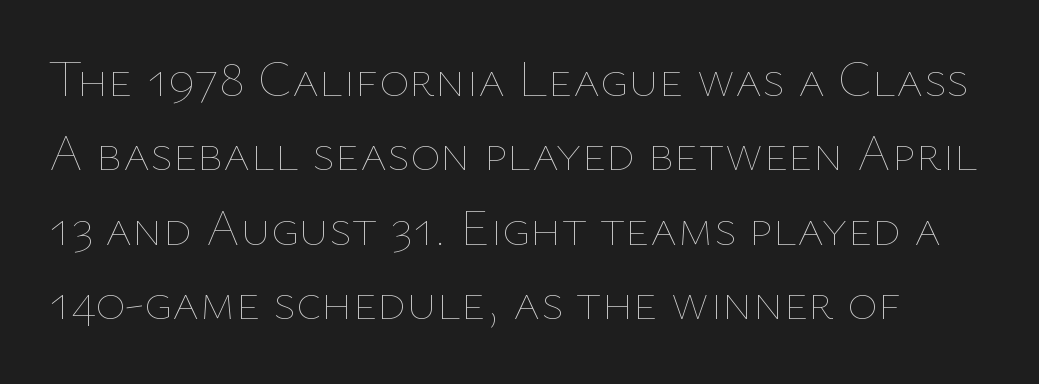
{"italic": "no", "bold": "no", "weight": "thin", "width": "normal", "stroke_contrast": "low", "x_height": "medium", "monospaced": "no", "underline": "no", "line_spacing": "normal", "line_spacing_ratio": 1.43, "letter_spacing": "normal", "letter_spacing_em": 0.0, "glyph_px": 52}
